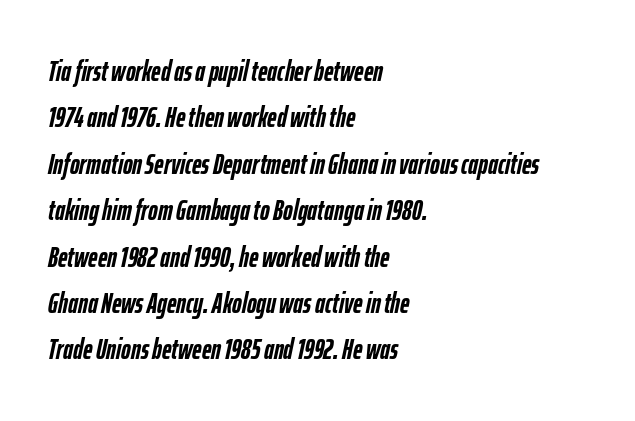
Q: Is the text bold? A: Yes.
Q: Is the text italic (slanted)? A: Yes, it leans right by about 12 degrees.
Q: Is the text underlined? A: No.
Q: How is the paragraph aligned? A: Left-aligned.
Q: Is the spacing between letters normal or unusually wide? A: Normal.
Q: Is the spacing between lines tight, normal or loose? A: Normal.
Q: Width (condensed, normal, or wide)? A: Condensed.
Q: Stroke contrast? A: Low.
Q: x-height? A: Medium.
Q: Monospaced? A: No.
